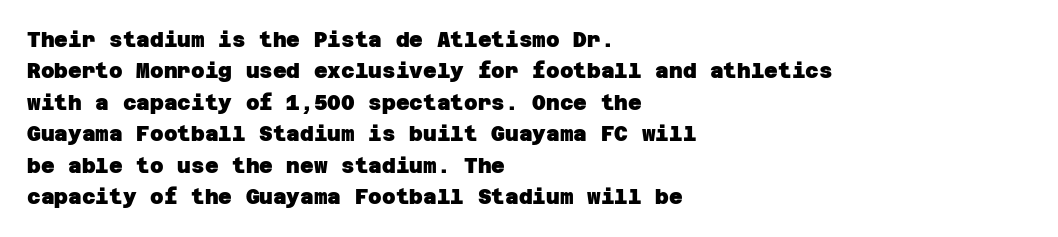
The image shows 21 px bold type; set left-aligned, normal line spacing (1.5x), normal letter spacing, not underlined.
